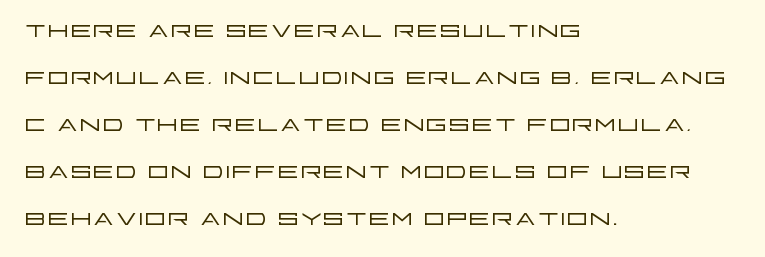
This sample uses a sans-serif face. In terms of posture, this sample is upright. Standard letterfit; no display-style spreading of the glyphs. The paragraph has a hard left edge and a soft right edge. Beneath every word, the page is bare. The designer left line spacing at the default.
